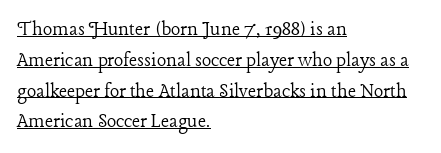
{"italic": "no", "bold": "no", "underline": "yes", "align": "left", "line_spacing": "normal", "line_spacing_ratio": 1.4, "letter_spacing": "normal", "letter_spacing_em": 0.0, "glyph_px": 22}
